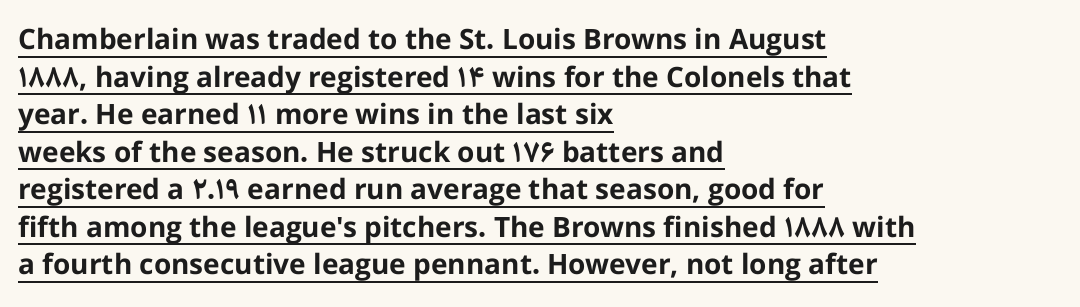
{"serif": "no", "italic": "no", "bold": "yes", "weight": "bold", "width": "normal", "stroke_contrast": "low", "x_height": "medium", "monospaced": "no", "underline": "yes", "align": "left", "line_spacing": "normal", "line_spacing_ratio": 1.34, "letter_spacing": "normal", "letter_spacing_em": 0.0, "glyph_px": 28}
